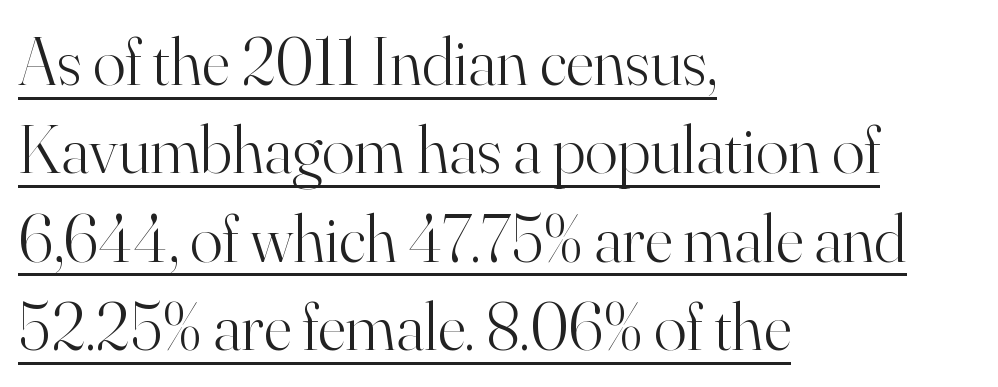
{"serif": "yes", "italic": "no", "bold": "no", "weight": "light", "width": "normal", "stroke_contrast": "high", "x_height": "small", "monospaced": "no", "underline": "yes", "align": "left", "line_spacing": "normal", "line_spacing_ratio": 1.3, "letter_spacing": "normal", "letter_spacing_em": 0.0, "glyph_px": 68}
